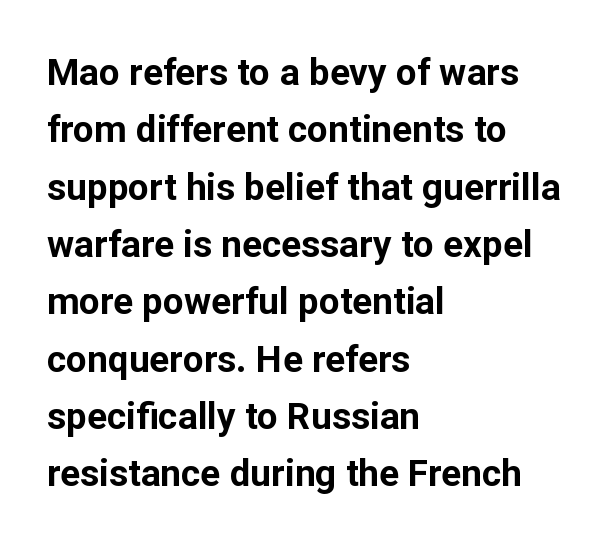
Q: Is the text bold? A: Yes.
Q: Is the text italic (slanted)? A: No, it is upright.
Q: Is the typeface a serif or a sans-serif typeface? A: Sans-serif.
Q: Is the text underlined? A: No.
Q: How is the paragraph aligned? A: Left-aligned.
Q: Is the spacing between letters normal or unusually wide? A: Normal.
Q: Is the spacing between lines tight, normal or loose? A: Normal.
Q: Width (condensed, normal, or wide)? A: Normal.
Q: Stroke contrast? A: Low.
Q: x-height? A: Medium.
Q: Monospaced? A: No.
